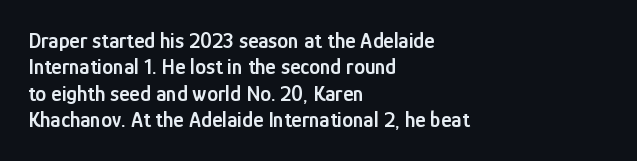
In terms of posture, this sample is upright. Does the copy run flush right? No — it runs flush left. Each word holds together tightly as a unit, with standard inter-letter gaps. Just letters on the line, the space beneath them empty. On the weight axis this lands at semibold, roughly 600.
